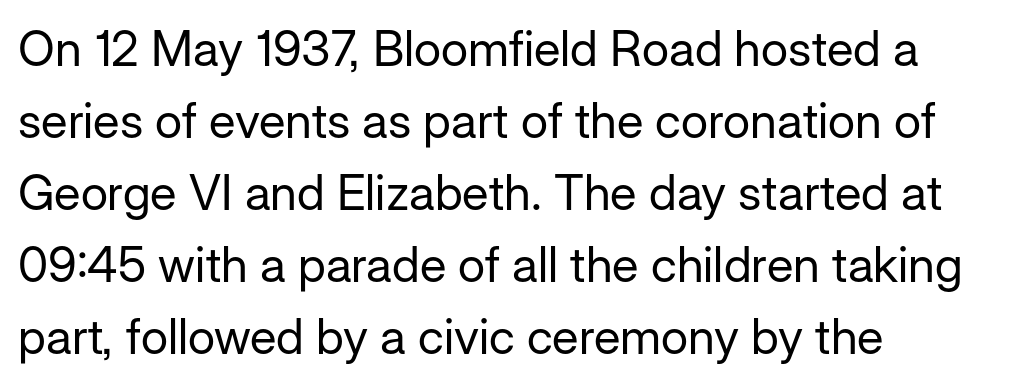
Think standard paragraph weight, or any step lighter than that. The specimen omits any rule beneath the text block's lines. In CSS terms this would be text-align: left. Baseline-to-baseline distance is the conventional proportion of letter height. What stands out about the letter spacing? Nothing — it is the standard amount.
